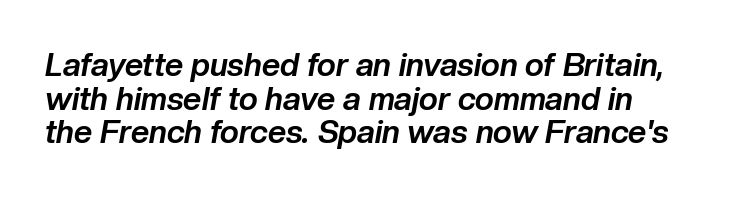
Standard letterfit; no display-style spreading of the glyphs. These words are printed bold, with thick strokes throughout. Italic? Definitely — the glyphs are oblique. The text block is weighted toward the left margin, trailing off unevenly rightward. A typesetter would call this leading minimal, almost set solid.
